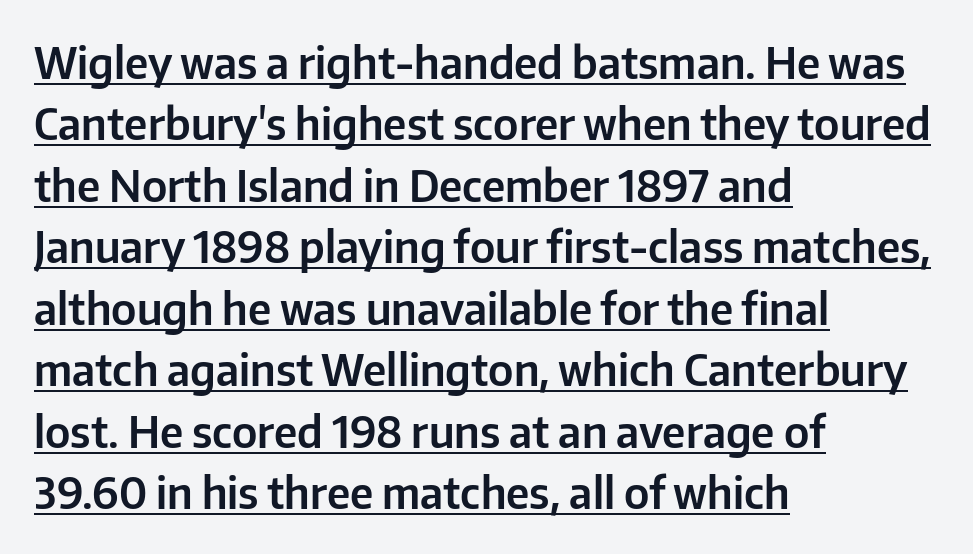
The image shows 43 px sans-serif type, upright; set left-aligned, normal line spacing (1.43x), normal letter spacing, underlined; low stroke contrast and a medium x-height.
